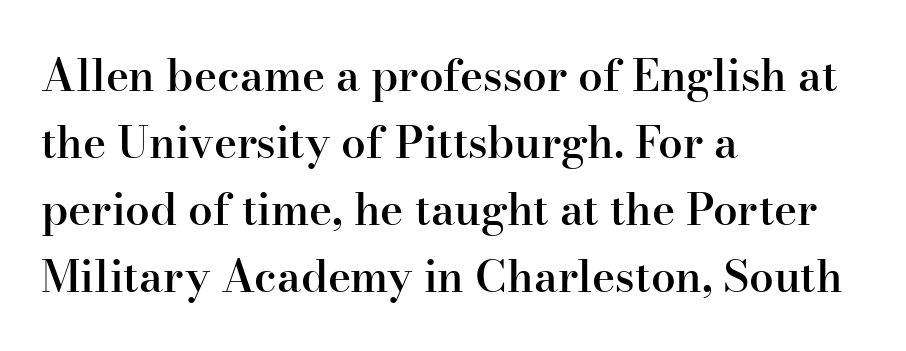
The image shows 44 px semibold serif type, upright; set left-aligned, normal line spacing (1.52x), normal letter spacing, not underlined; high stroke contrast and a small x-height.
